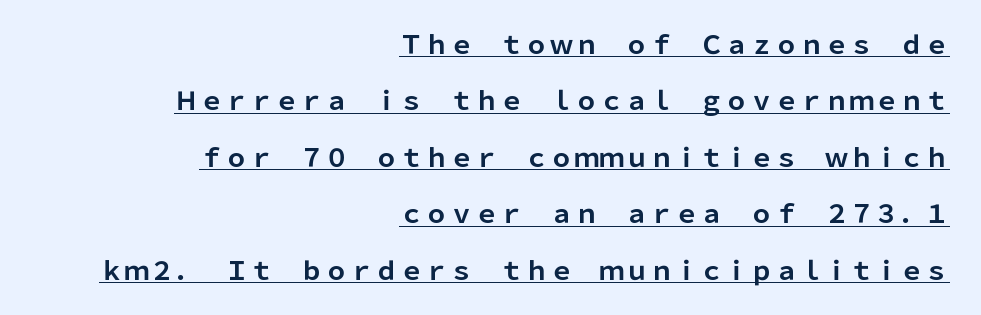
Quick note: not italic, upright. Is the letter spacing exaggerated? No — it looks like the ordinary default. The text block is weighted toward the right margin, trailing off unevenly leftward. Each new line begins a long way beneath the previous one. Plenty of ink on the page — the face is bold.
